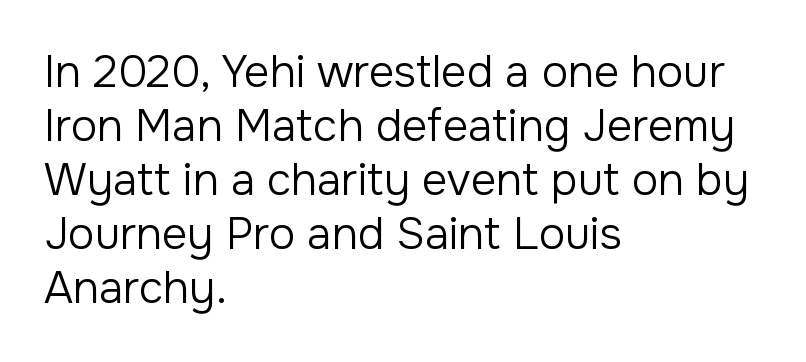
The image shows 44 px regular-weight sans-serif type, upright; set left-aligned, line spacing 1.23x, normal letter spacing, not underlined; low stroke contrast and a medium x-height.
